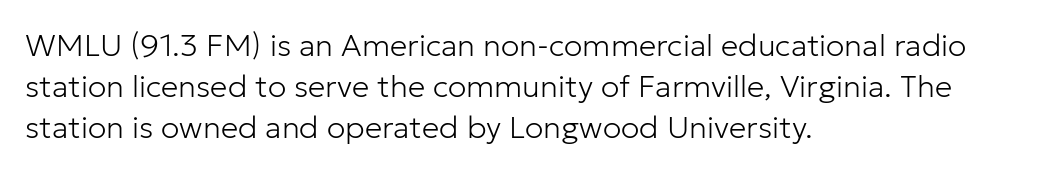
{"serif": "no", "italic": "no", "bold": "no", "weight": "light", "width": "normal", "stroke_contrast": "low", "x_height": "medium", "monospaced": "no", "underline": "no", "align": "left", "line_spacing": "normal", "line_spacing_ratio": 1.32, "letter_spacing": "normal", "letter_spacing_em": 0.0, "glyph_px": 31}
